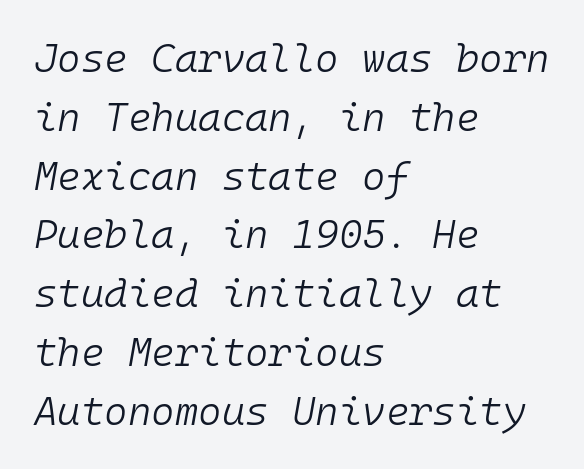
Think standard paragraph weight, or any step lighter than that. This sample keeps an unexceptional amount of space between lines. If you drew a line through each stem, it would be angled. These lines are rendered in a fixed-pitch font.
